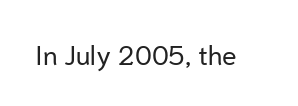
{"italic": "no", "bold": "no", "underline": "no", "letter_spacing": "normal", "letter_spacing_em": 0.0, "glyph_px": 27}
